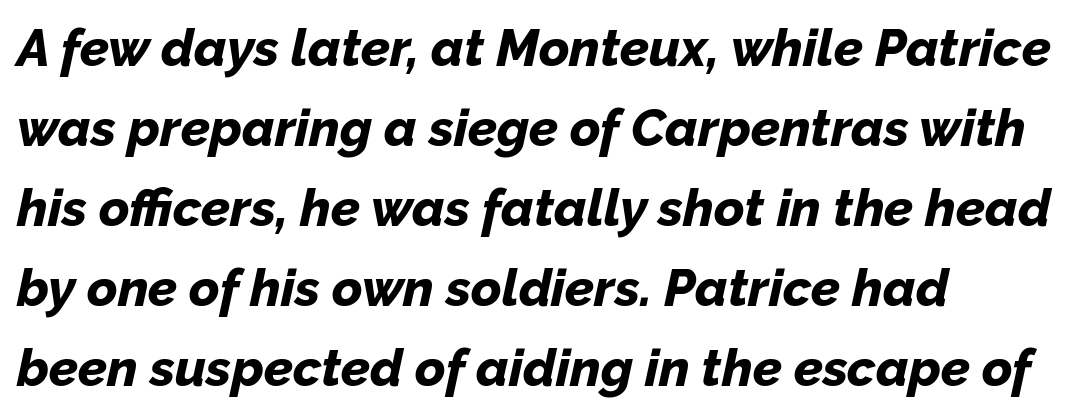
The image shows 52 px bold type, italic (leaning right); set left-aligned, normal line spacing (1.54x), normal letter spacing, not underlined; low stroke contrast and a medium x-height.
